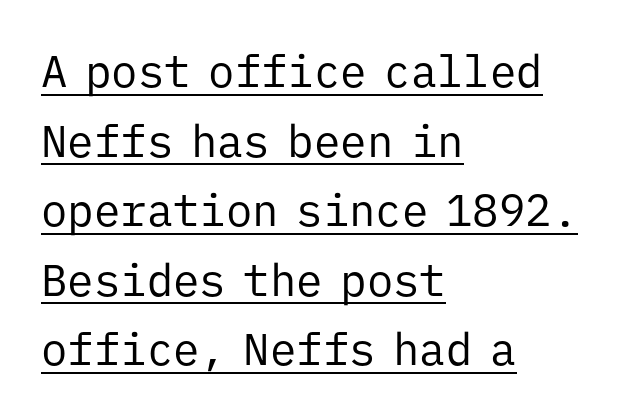
A quiet, ordinary-to-light weight characterises the typeface. Somebody hit Ctrl+U on this one — the words are underlined. The face used here is monospaced, like something from a code editor. Every character sits straight up, as roman type does.
